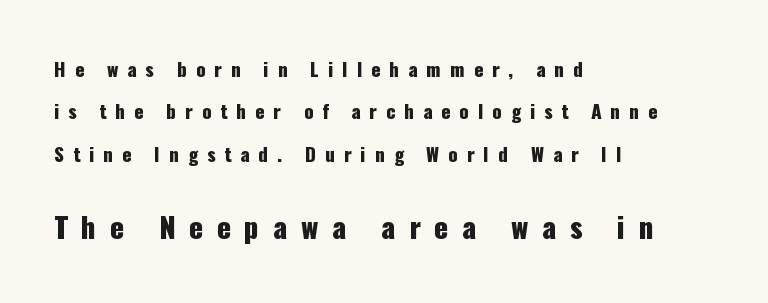
{"serif": "no", "italic": "no", "width": "condensed", "stroke_contrast": "low", "x_height": "medium", "monospaced": "no", "underline": "no", "align": "left", "line_spacing": "loose", "line_spacing_ratio": 2.23, "letter_spacing": "wide", "letter_spacing_em": 0.47, "larger_block": "second", "size_ratio": 1.53, "glyph_px": 29}
